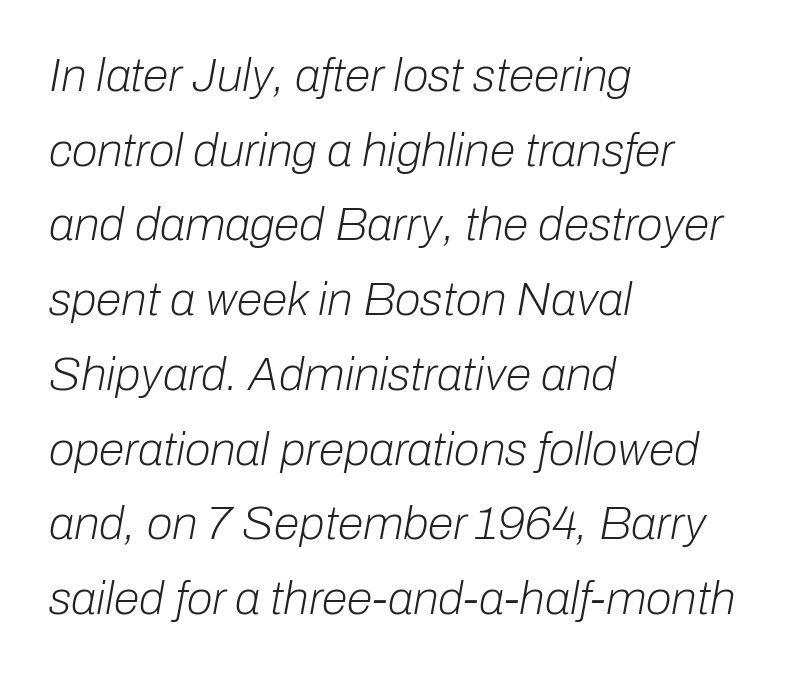
The image shows 47 px light type, italic (leaning right); set left-aligned, normal line spacing (1.59x), normal letter spacing, not underlined; low stroke contrast and a medium x-height.
